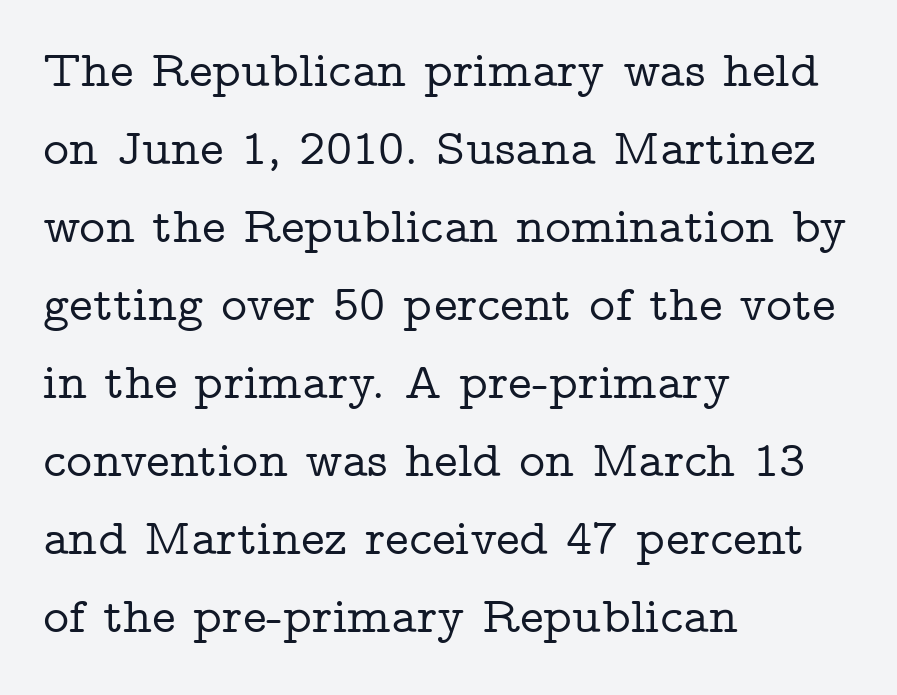
The image shows 50 px wide serif type, upright; set left-aligned, normal line spacing (1.56x), normal letter spacing, not underlined; low stroke contrast and a medium x-height.
